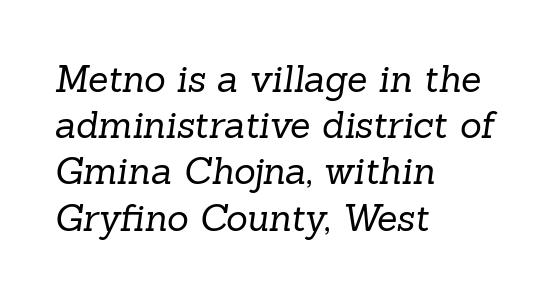
Q: Is the text bold? A: No.
Q: Is the typeface a serif or a sans-serif typeface? A: Serif.
Q: Is the text underlined? A: No.
Q: How is the paragraph aligned? A: Left-aligned.
Q: Is the spacing between letters normal or unusually wide? A: Normal.
Q: Is the spacing between lines tight, normal or loose? A: Normal.
Q: Width (condensed, normal, or wide)? A: Normal.
Q: Stroke contrast? A: Low.
Q: x-height? A: Medium.
Q: Monospaced? A: No.
